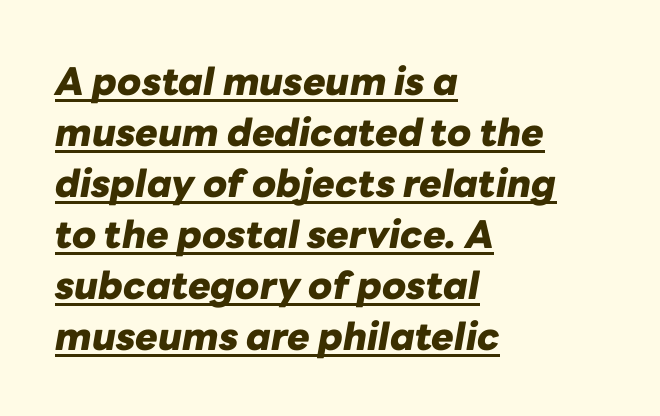
The image shows 38 px heavy type, italic (leaning right); set left-aligned, normal line spacing (1.34x), normal letter spacing, underlined; low stroke contrast and a medium x-height.
